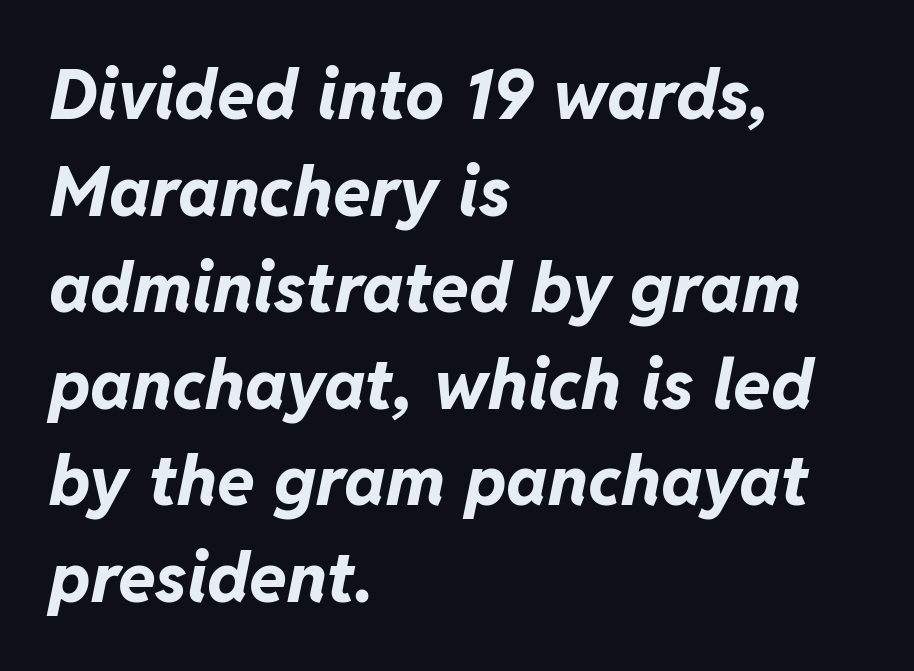
{"italic": "yes", "lean": "right", "slant_degrees": 11, "bold": "yes", "weight": "bold", "width": "normal", "stroke_contrast": "low", "x_height": "medium", "monospaced": "no", "underline": "no", "align": "left", "line_spacing": "normal", "line_spacing_ratio": 1.4, "letter_spacing": "normal", "letter_spacing_em": 0.0, "glyph_px": 69}
